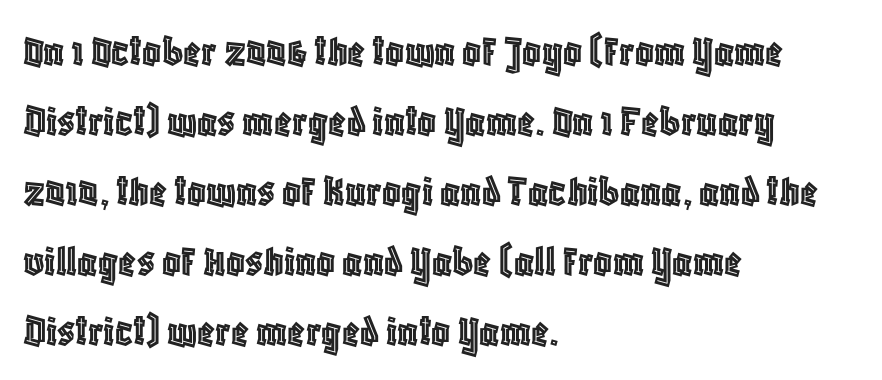
{"italic": "no", "width": "condensed", "x_height": "large", "monospaced": "no", "underline": "no", "align": "left", "line_spacing": "normal", "line_spacing_ratio": 1.52, "letter_spacing": "normal", "letter_spacing_em": 0.0, "glyph_px": 46}
